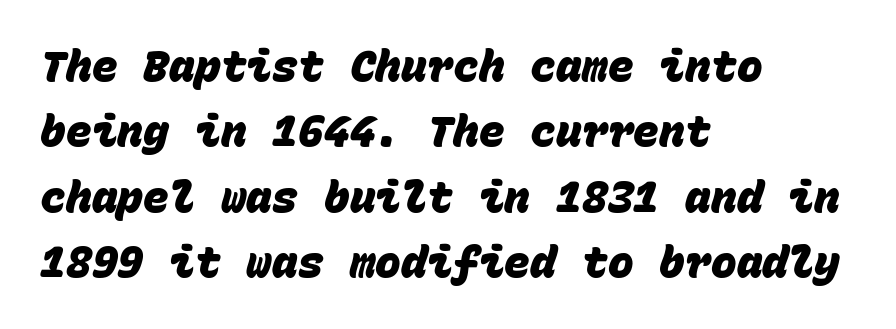
The type is set solid horizontally, with unmodified tracking. The glyphs in this specimen are sans serif. The lines are quadded left. Anything drawn beneath the words? Only blank space.
